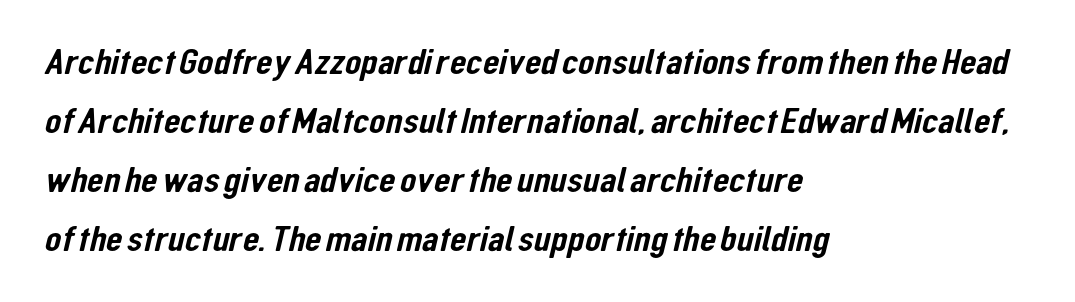
Q: Is the typeface a serif or a sans-serif typeface? A: Sans-serif.
Q: Is the text underlined? A: No.
Q: How is the paragraph aligned? A: Left-aligned.
Q: Is the spacing between letters normal or unusually wide? A: Normal.
Q: Is the spacing between lines tight, normal or loose? A: Normal.
Q: Width (condensed, normal, or wide)? A: Condensed.
Q: Stroke contrast? A: Low.
Q: x-height? A: Medium.
Q: Monospaced? A: No.
